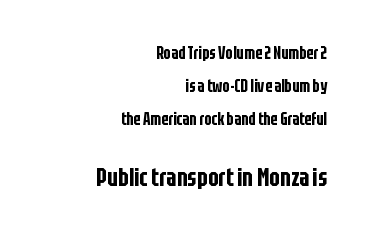
{"italic": "no", "underline": "no", "align": "right", "line_spacing": "loose", "line_spacing_ratio": 1.94, "letter_spacing": "normal", "letter_spacing_em": 0.0, "larger_block": "second", "size_ratio": 1.47, "glyph_px": 25}
